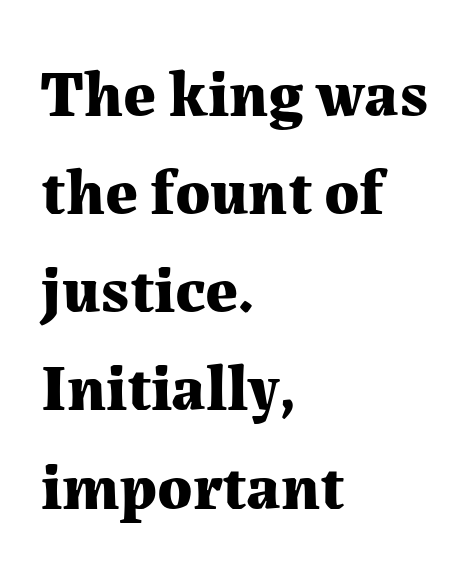
The image shows 65 px bold serif type, upright; set left-aligned, normal line spacing (1.51x), normal letter spacing, not underlined; medium stroke contrast and a medium x-height.
